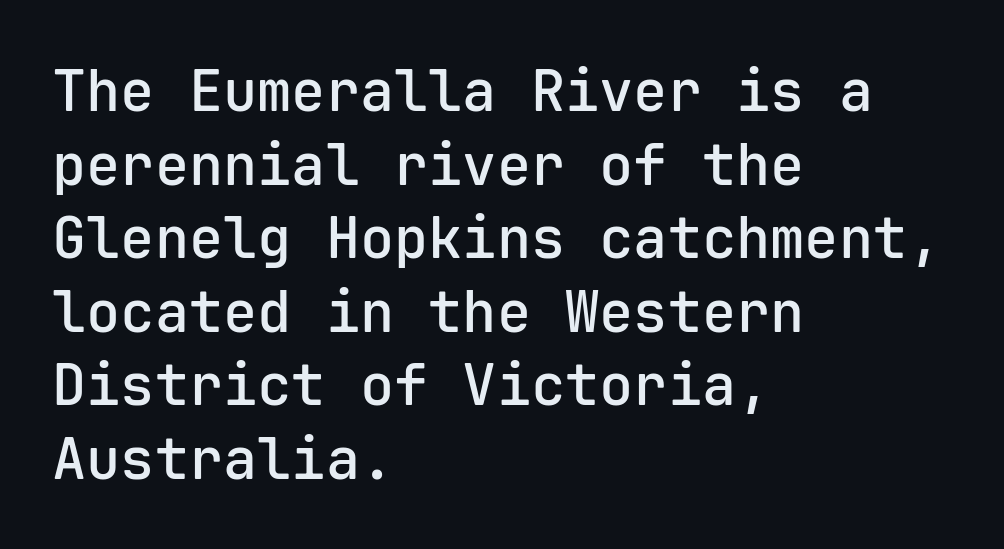
Q: Is the text bold? A: Semi-bold.
Q: Is the text italic (slanted)? A: No, it is upright.
Q: Is the typeface a serif or a sans-serif typeface? A: Sans-serif.
Q: Is the text underlined? A: No.
Q: How is the paragraph aligned? A: Left-aligned.
Q: Is the spacing between letters normal or unusually wide? A: Normal.
Q: Is the spacing between lines tight, normal or loose? A: Normal.
Q: Width (condensed, normal, or wide)? A: Normal.
Q: Stroke contrast? A: Low.
Q: x-height? A: Medium.
Q: Monospaced? A: Yes.
